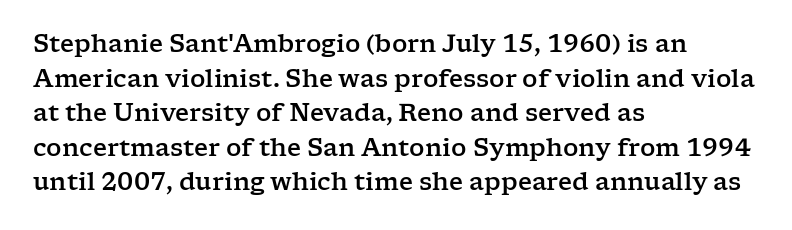
The image shows 24 px text type, upright; set left-aligned, normal line spacing (1.44x), normal letter spacing, not underlined.
